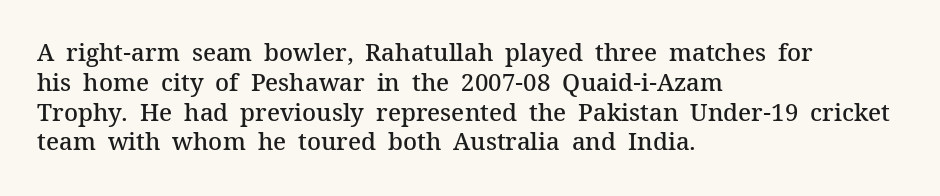
{"italic": "no", "bold": "semi", "underline": "no", "align": "left", "line_spacing_ratio": 1.24, "letter_spacing": "normal", "letter_spacing_em": 0.0, "glyph_px": 24}
